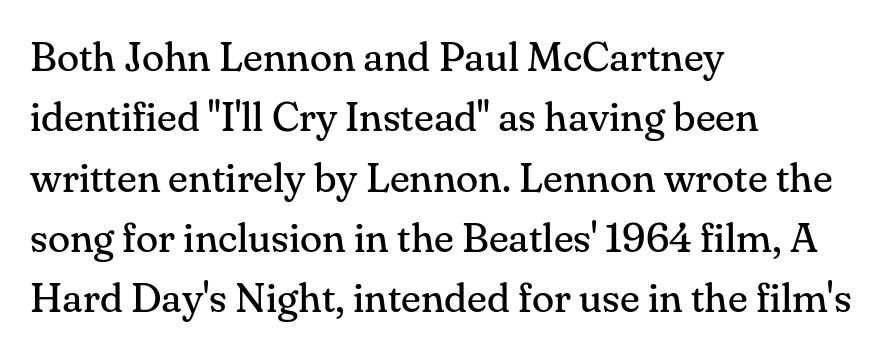
Baseline-to-baseline distance is the conventional proportion of letter height. The strokes are not fattened; the text isn't bold. The typeface chosen for these lines features serifs. The letters stand straight up with perfectly vertical stems. This sample is left-justified, so line endings fall wherever the words run out.
